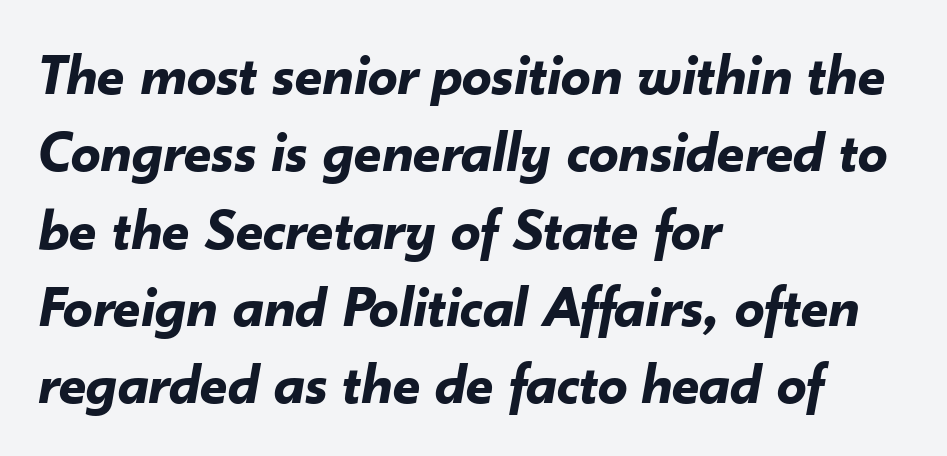
As a designer I'd log this as weight 700, bold. Rows of type keep a routine distance in the vertical direction. Bare-footed words on every line. The horizontal fit of the characters is conventional and even. Layout note: lines flush left. This sample has the flowing, uneven cadence of proportional lettering.
